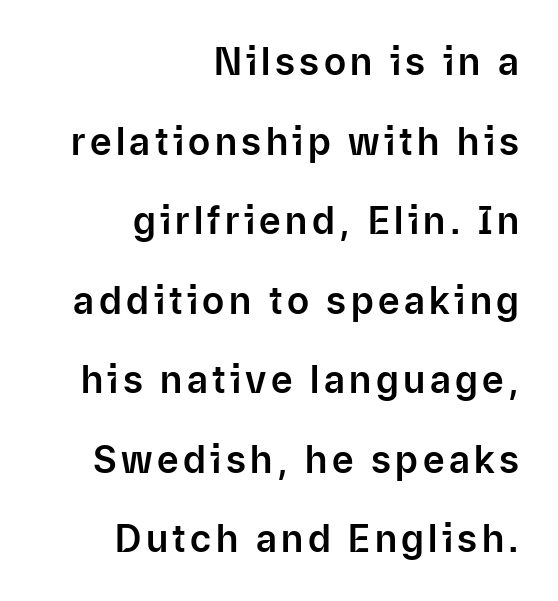
Rendered with straight, roman letterforms. Think of a printed novel: that variable character pitch is what you see here. Unmarked baselines from the first word to the last. Classification — sans serif. Vertical spacing — loose. Caption: multi-line text, flush right, ragged left.
